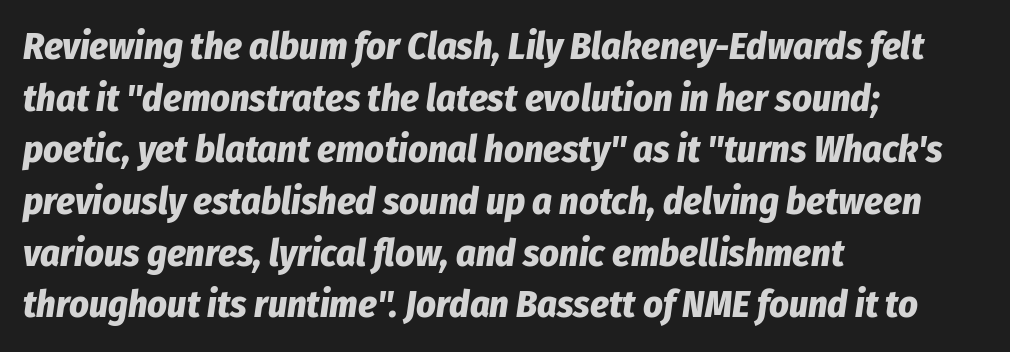
Weight: bold. These lines stack with their left ends in a neat column. Regarding leading, the lines here are spaced in the standard way. This rendering leaves character spacing at its baseline value. Lines of text with bare space underneath.
